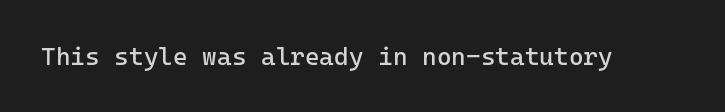
The image shows 25 px text type, upright; set normal letter spacing, not underlined.
